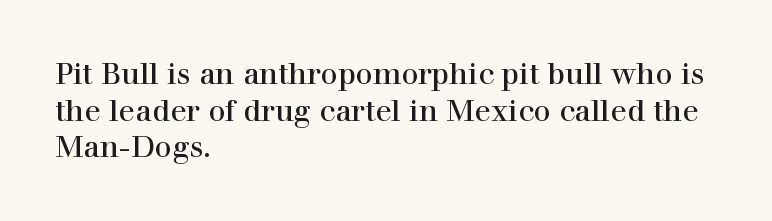
The image shows 30 px serif type, upright; set left-aligned, line spacing 1.22x, normal letter spacing, not underlined; a medium x-height.
